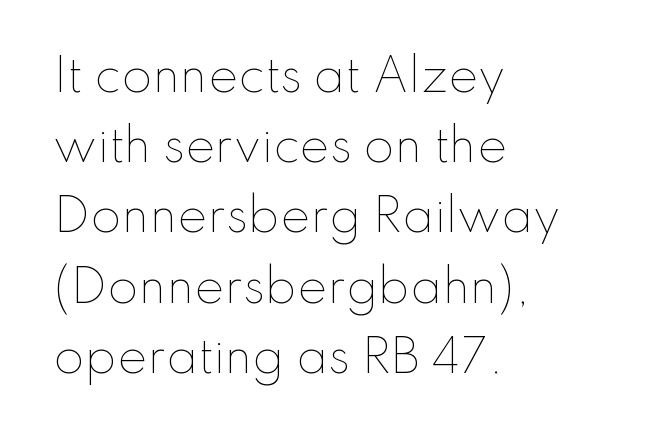
The image shows 45 px thin type, upright; set left-aligned, normal line spacing (1.56x), normal letter spacing, not underlined; low stroke contrast and a small x-height.
